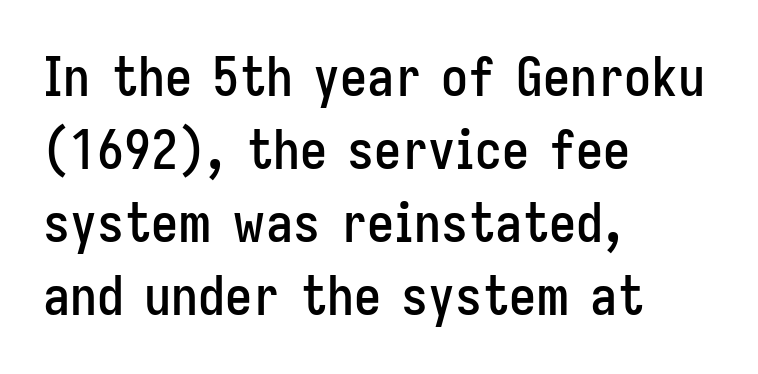
The lines are quadded left. The vertical gap from one line to the next is medium. Letters rest on an invisible, unmarked baseline. Serif or sans? Sans — the stroke terminals are bare. Between one letter and the next there's only the usual sliver of space. Do the characters align in a grid? No, the font is proportional.
